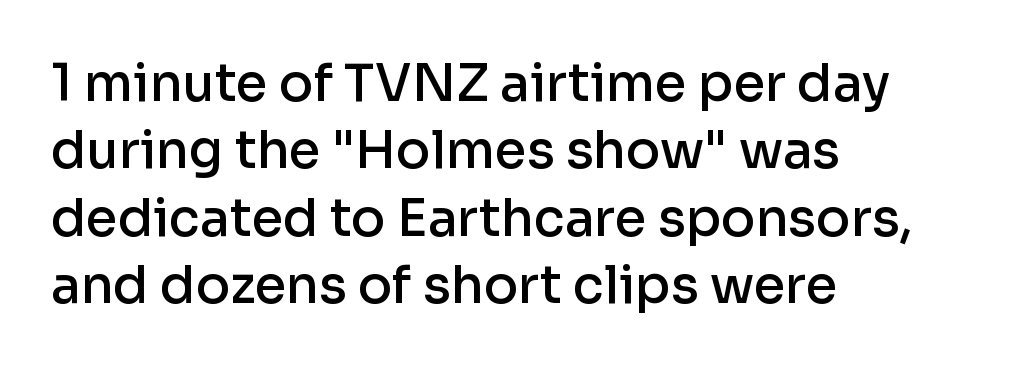
{"serif": "no", "italic": "no", "bold": "semi", "weight": "semibold", "width": "normal", "stroke_contrast": "low", "x_height": "medium", "monospaced": "no", "underline": "no", "align": "left", "line_spacing": "normal", "line_spacing_ratio": 1.32, "letter_spacing": "normal", "letter_spacing_em": 0.0, "glyph_px": 51}
